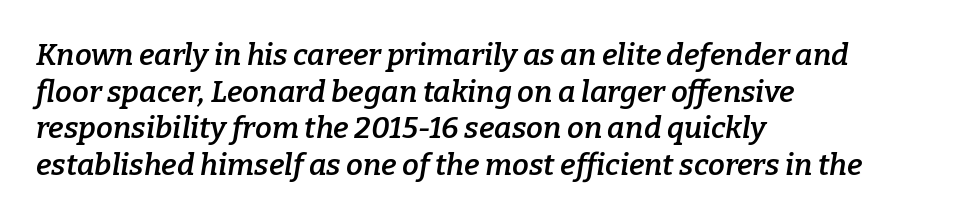
Q: Is the text bold? A: Semi-bold.
Q: Is the text italic (slanted)? A: Yes, it leans right by about 9 degrees.
Q: Is the typeface a serif or a sans-serif typeface? A: Serif.
Q: Is the text underlined? A: No.
Q: How is the paragraph aligned? A: Left-aligned.
Q: Is the spacing between letters normal or unusually wide? A: Normal.
Q: Width (condensed, normal, or wide)? A: Normal.
Q: Stroke contrast? A: Low.
Q: x-height? A: Medium.
Q: Monospaced? A: No.
